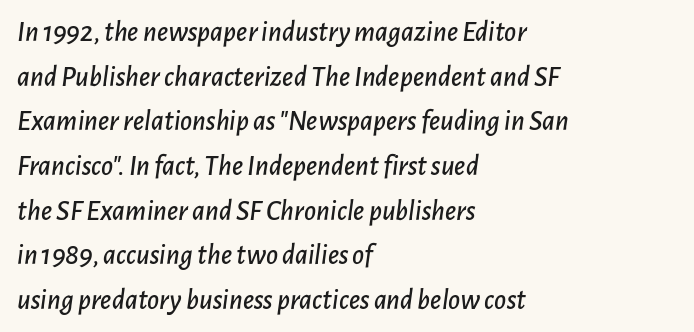
The image shows 29 px text type, italic (leaning right); set left-aligned, normal line spacing (1.54x), normal letter spacing, not underlined; low stroke contrast and a medium x-height.
